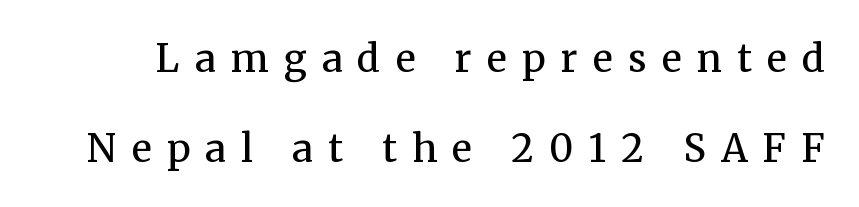
Q: Is the text bold? A: No.
Q: Is the text italic (slanted)? A: No, it is upright.
Q: Is the typeface a serif or a sans-serif typeface? A: Serif.
Q: Is the text underlined? A: No.
Q: Is the spacing between letters normal or unusually wide? A: Unusually wide.
Q: Is the spacing between lines tight, normal or loose? A: Loose.
Q: Width (condensed, normal, or wide)? A: Normal.
Q: Stroke contrast? A: Medium.
Q: x-height? A: Medium.
Q: Monospaced? A: No.
